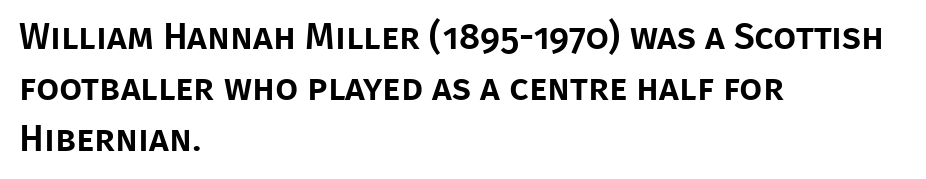
Q: Is the text italic (slanted)? A: No, it is upright.
Q: Is the typeface a serif or a sans-serif typeface? A: Sans-serif.
Q: Is the text underlined? A: No.
Q: How is the paragraph aligned? A: Left-aligned.
Q: Is the spacing between letters normal or unusually wide? A: Normal.
Q: Is the spacing between lines tight, normal or loose? A: Normal.
Q: Width (condensed, normal, or wide)? A: Normal.
Q: Stroke contrast? A: Low.
Q: x-height? A: Large.
Q: Monospaced? A: No.
